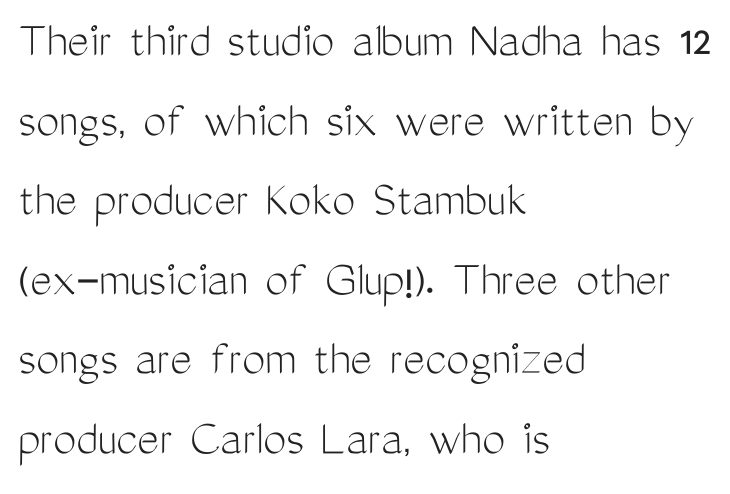
{"serif": "no", "italic": "no", "bold": "no", "weight": "light", "width": "condensed", "stroke_contrast": "medium", "x_height": "medium", "monospaced": "no", "underline": "no", "align": "left", "line_spacing": "normal", "line_spacing_ratio": 1.53, "letter_spacing": "normal", "letter_spacing_em": 0.0, "glyph_px": 52}
